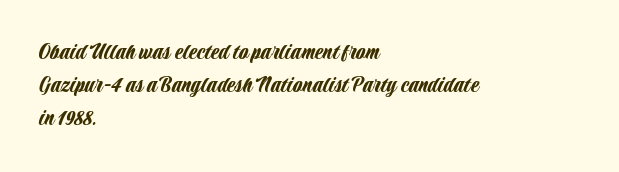
Q: Is the text italic (slanted)? A: Yes.
Q: Is the text underlined? A: No.
Q: How is the paragraph aligned? A: Left-aligned.
Q: Is the spacing between letters normal or unusually wide? A: Normal.
Q: Is the spacing between lines tight, normal or loose? A: Normal.
